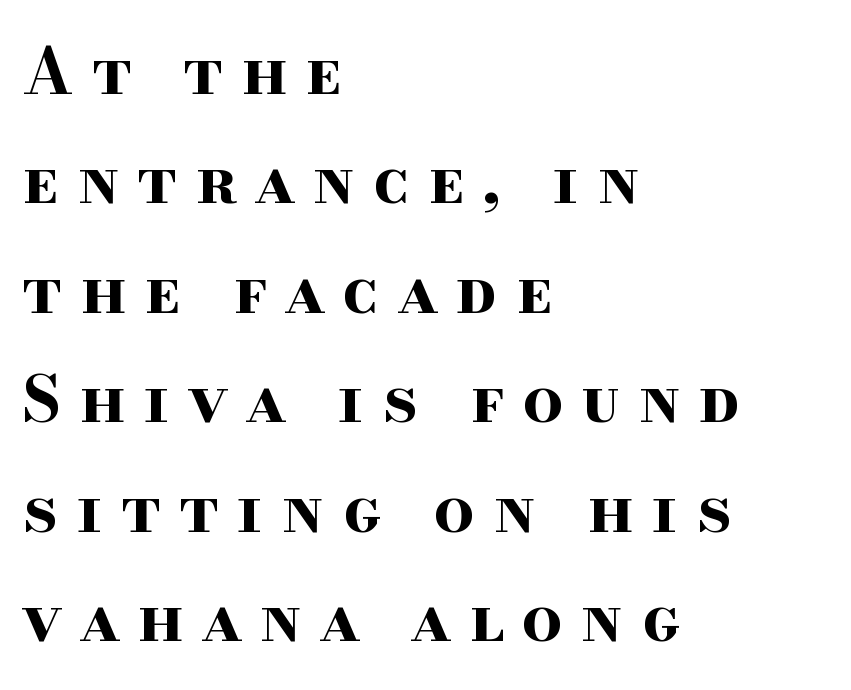
Each letter keeps its own natural width here, so spacing adapts to shape. The typeface chosen for these lines features serifs. This sample uses an upright cut, with every glyph sitting square on the baseline. The typesetter chose a ragged-right arrangement here.
